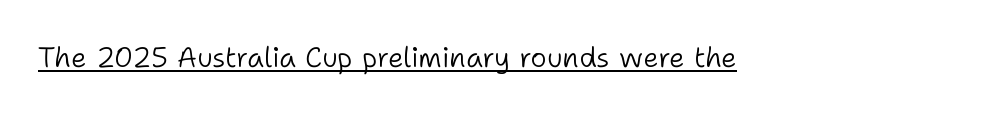
The image shows 28 px light sans-serif type, upright; set normal letter spacing, underlined; low stroke contrast and a medium x-height.
